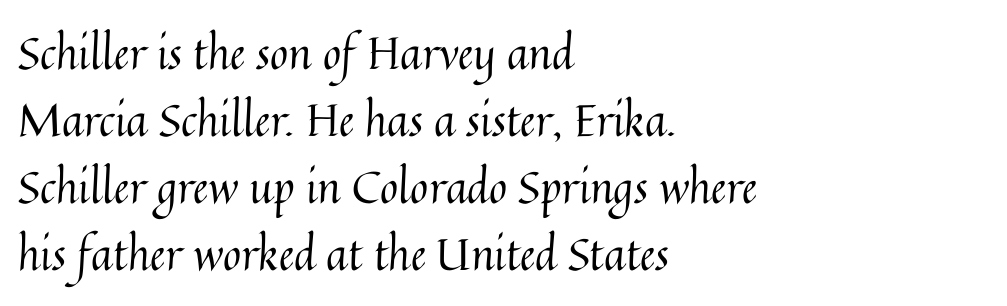
Q: Is the text bold? A: No.
Q: Is the text italic (slanted)? A: Yes.
Q: Is the text underlined? A: No.
Q: How is the paragraph aligned? A: Left-aligned.
Q: Is the spacing between letters normal or unusually wide? A: Normal.
Q: Is the spacing between lines tight, normal or loose? A: Normal.
Q: Width (condensed, normal, or wide)? A: Normal.
Q: Stroke contrast? A: Medium.
Q: x-height? A: Medium.
Q: Monospaced? A: No.
